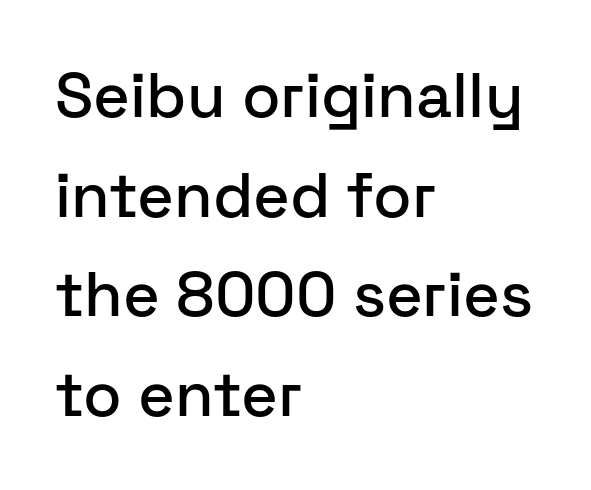
Q: Is the text italic (slanted)? A: No, it is upright.
Q: Is the typeface a serif or a sans-serif typeface? A: Sans-serif.
Q: Is the text underlined? A: No.
Q: How is the paragraph aligned? A: Left-aligned.
Q: Is the spacing between letters normal or unusually wide? A: Normal.
Q: Is the spacing between lines tight, normal or loose? A: Normal.
Q: Width (condensed, normal, or wide)? A: Normal.
Q: Stroke contrast? A: Low.
Q: x-height? A: Medium.
Q: Monospaced? A: No.
